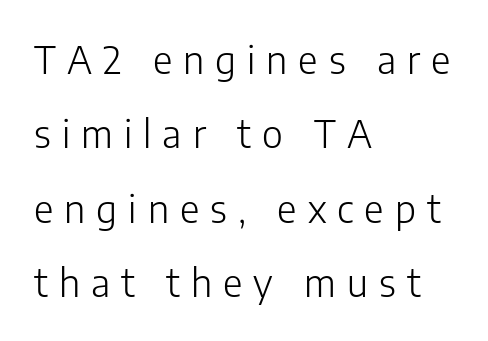
{"serif": "no", "italic": "no", "bold": "no", "weight": "light", "width": "normal", "stroke_contrast": "low", "x_height": "medium", "monospaced": "no", "underline": "no", "align": "left", "line_spacing": "loose", "line_spacing_ratio": 1.96, "letter_spacing": "wide", "letter_spacing_em": 0.29, "glyph_px": 38}
